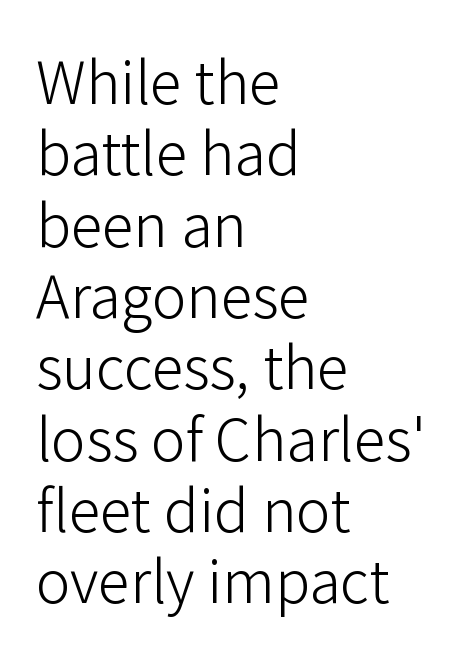
{"serif": "no", "italic": "no", "bold": "no", "weight": "light", "width": "normal", "stroke_contrast": "low", "x_height": "medium", "monospaced": "no", "underline": "no", "align": "left", "line_spacing_ratio": 1.23, "letter_spacing": "normal", "letter_spacing_em": 0.0, "glyph_px": 58}
